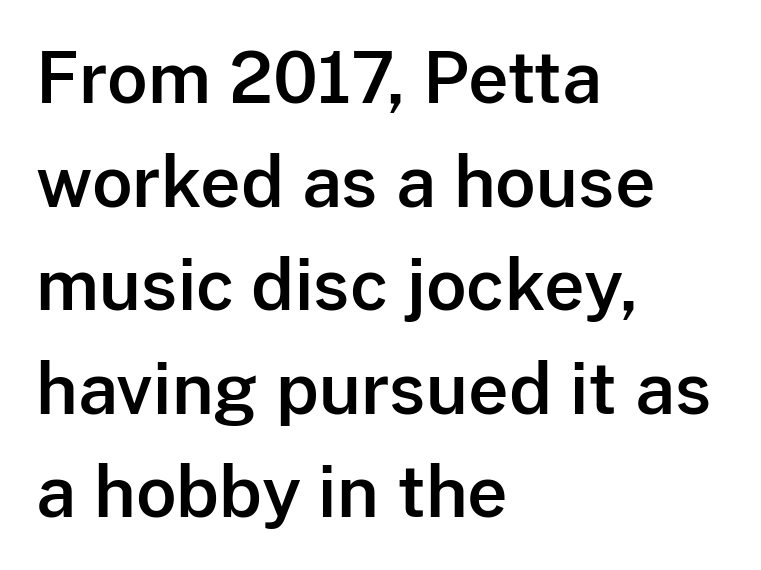
Q: Is the text italic (slanted)? A: No, it is upright.
Q: Is the typeface a serif or a sans-serif typeface? A: Sans-serif.
Q: Is the text underlined? A: No.
Q: How is the paragraph aligned? A: Left-aligned.
Q: Is the spacing between letters normal or unusually wide? A: Normal.
Q: Is the spacing between lines tight, normal or loose? A: Normal.
Q: Width (condensed, normal, or wide)? A: Normal.
Q: Stroke contrast? A: Low.
Q: x-height? A: Medium.
Q: Monospaced? A: No.
